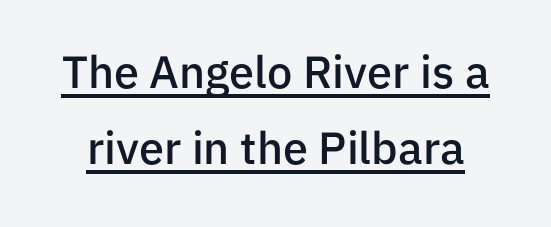
{"serif": "no", "italic": "no", "bold": "semi", "weight": "semibold", "width": "normal", "stroke_contrast": "low", "x_height": "medium", "monospaced": "no", "underline": "yes", "line_spacing": "normal", "line_spacing_ratio": 1.69, "letter_spacing": "normal", "letter_spacing_em": 0.0, "glyph_px": 45}
